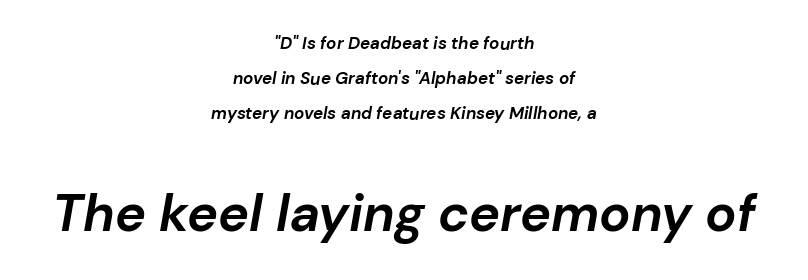
Q: Is the text bold? A: Yes.
Q: Is the text italic (slanted)? A: Yes, it leans right by about 10 degrees.
Q: Is the text underlined? A: No.
Q: How is the paragraph aligned? A: Centered.
Q: Is the spacing between letters normal or unusually wide? A: Normal.
Q: Is the spacing between lines tight, normal or loose? A: Loose.
Q: Which block of text is set in a larger size, the first (top) or the second (bottom)? A: The second (bottom) one.
Q: Width (condensed, normal, or wide)? A: Normal.
Q: Stroke contrast? A: Low.
Q: x-height? A: Medium.
Q: Monospaced? A: No.
